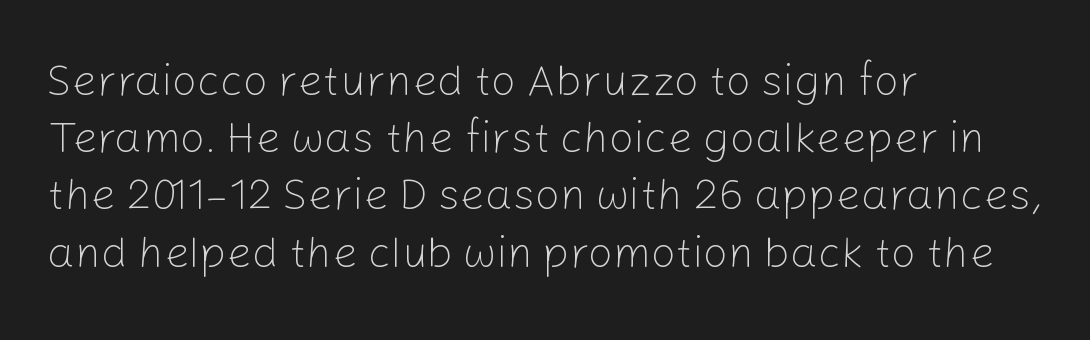
{"serif": "no", "italic": "no", "bold": "no", "weight": "light", "width": "normal", "stroke_contrast": "low", "x_height": "medium", "monospaced": "no", "underline": "no", "align": "left", "line_spacing": "normal", "line_spacing_ratio": 1.3, "letter_spacing": "normal", "letter_spacing_em": 0.0, "glyph_px": 44}
